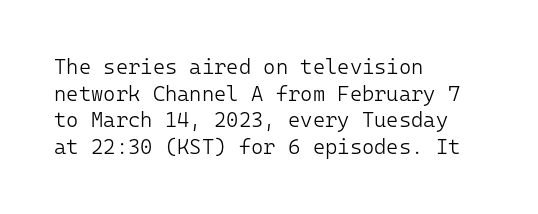
Summary of weight: not heavy and not bold. The vertical gap from one line to the next is medium. The type is set solid horizontally, with unmodified tracking. No italicization has been applied; the sample stays upright. The paragraph shown leans on its left margin. The gap between lines stays unmarked.
